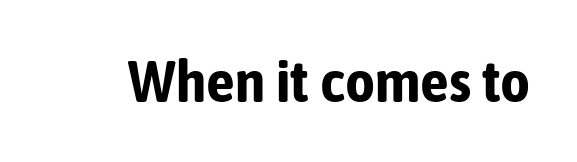
Plain, unruled lines of type. On the weight axis this lands at bold, roughly 700. Tracking value appears to be zero — textbook default spacing. Rendered with straight, roman letterforms. These lines are composed in type without serifs.
